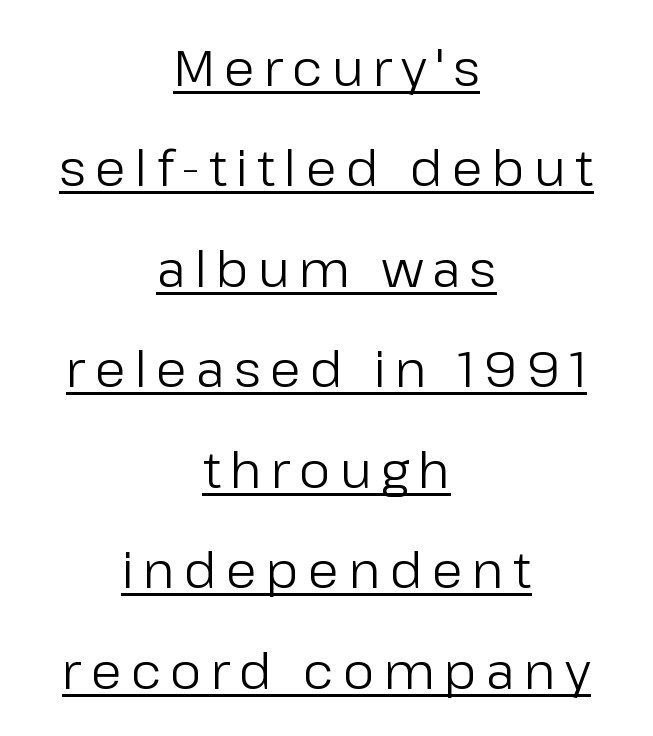
Q: Is the text bold? A: No.
Q: Is the text italic (slanted)? A: No, it is upright.
Q: Is the typeface a serif or a sans-serif typeface? A: Sans-serif.
Q: Is the text underlined? A: Yes.
Q: How is the paragraph aligned? A: Centered.
Q: Is the spacing between lines tight, normal or loose? A: Loose.
Q: Width (condensed, normal, or wide)? A: Normal.
Q: Stroke contrast? A: Low.
Q: x-height? A: Medium.
Q: Monospaced? A: No.
